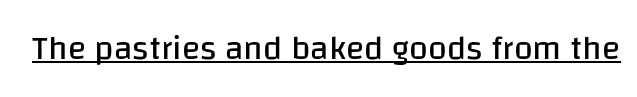
{"serif": "no", "italic": "no", "bold": "no", "weight": "regular", "width": "normal", "stroke_contrast": "low", "x_height": "large", "monospaced": "no", "underline": "yes", "letter_spacing": "normal", "letter_spacing_em": 0.0, "glyph_px": 34}
